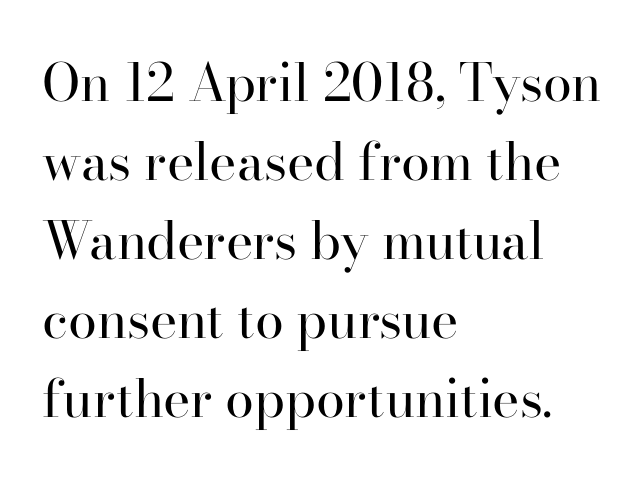
Q: Is the text bold? A: No.
Q: Is the text italic (slanted)? A: No, it is upright.
Q: Is the typeface a serif or a sans-serif typeface? A: Serif.
Q: Is the text underlined? A: No.
Q: How is the paragraph aligned? A: Left-aligned.
Q: Is the spacing between letters normal or unusually wide? A: Normal.
Q: Is the spacing between lines tight, normal or loose? A: Normal.
Q: Width (condensed, normal, or wide)? A: Normal.
Q: Stroke contrast? A: High.
Q: x-height? A: Small.
Q: Monospaced? A: No.
